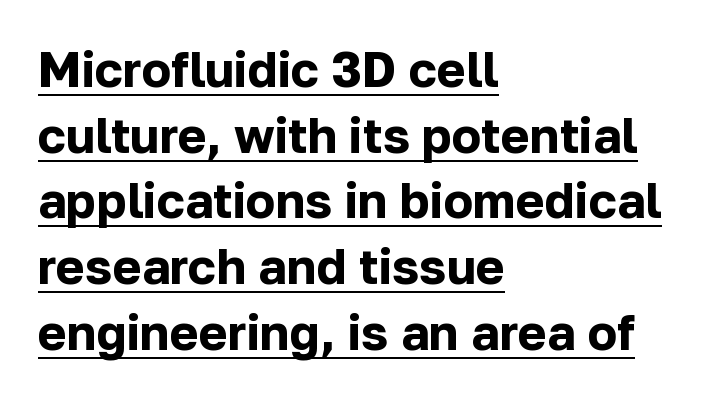
This is sans-serif lettering, the kind often seen on screens and signage. These lines were composed using upright roman letters. Inter-character spacing is left at the font's built-in metrics. Which margin do the lines hug? The left one — the right edge is uneven.
